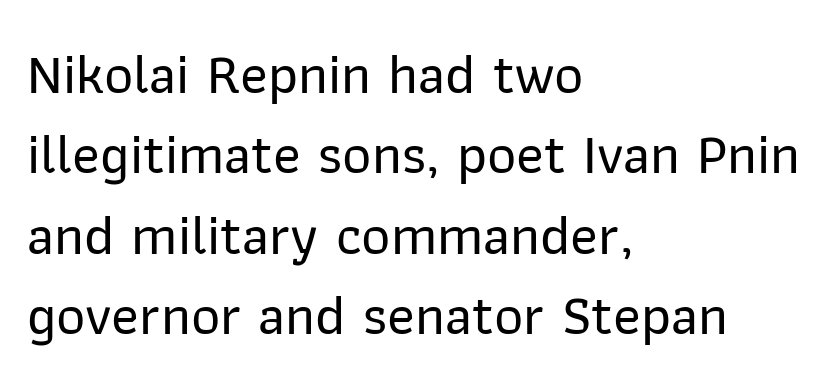
The image shows 57 px sans-serif type, upright; set left-aligned, normal line spacing (1.41x), normal letter spacing, not underlined; low stroke contrast and a medium x-height.
